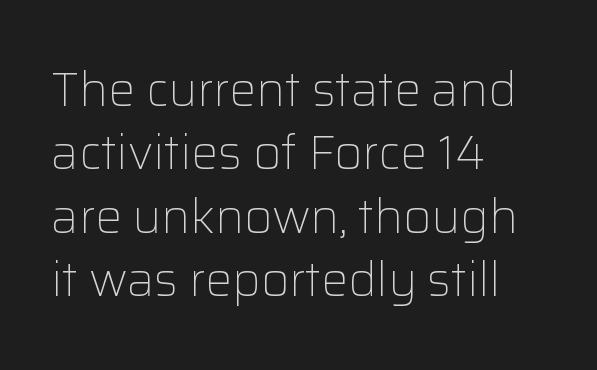
This sample has the flowing, uneven cadence of proportional lettering. Weight: regular or lighter. The string is rendered with underlining switched off. The tracking reads as untouched default to a designer's eye. A typesetter would label this face a sans. Notice how descenders clear the ascenders below comfortably — that's standard leading.
